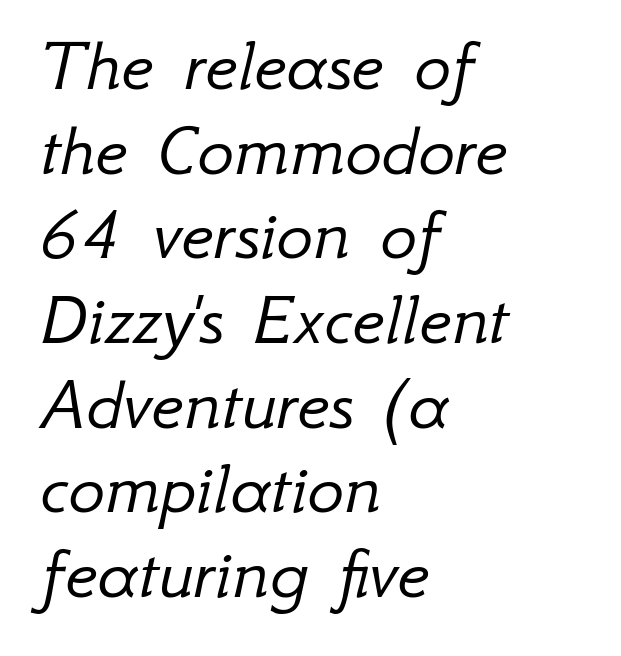
Q: Is the text bold? A: No.
Q: Is the text italic (slanted)? A: Yes, it leans right by about 12 degrees.
Q: Is the text underlined? A: No.
Q: How is the paragraph aligned? A: Left-aligned.
Q: Is the spacing between letters normal or unusually wide? A: Normal.
Q: Is the spacing between lines tight, normal or loose? A: Tight.
Q: Width (condensed, normal, or wide)? A: Normal.
Q: Stroke contrast? A: Low.
Q: x-height? A: Small.
Q: Monospaced? A: No.
